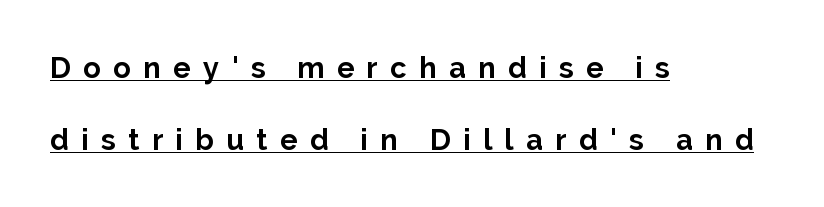
The lines are spread far apart with generous leading. Emphasis is given by a line drawn under the lettering. As a designer I'd log this as weight 700, bold. Look at the bottom of the vertical strokes: they stop flat, with no serifs. Quick note: not italic, upright. Look at the tracking — it's clearly loosened, letters drifting apart.
